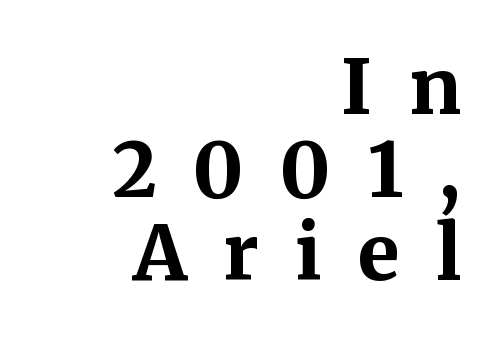
Small tapered or slab feet sit at the stroke ends, so this counts as serif. It's the straight-up-and-down kind of type. Unmarked baselines from the first word to the last. Is the letter spacing exaggerated? Yes — the characters are pushed far apart. Spacing verdict: proportional, widths tailored to each character.
